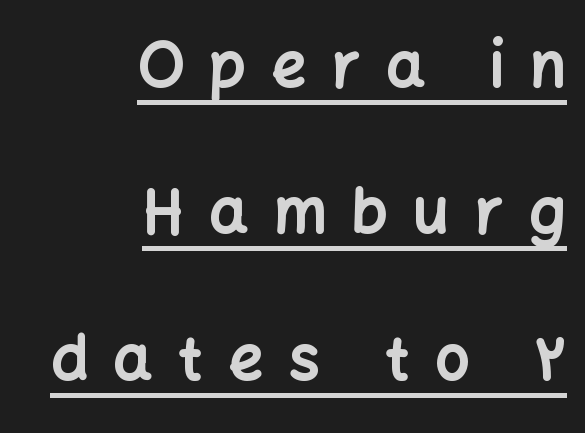
The image shows 61 px bold sans-serif type, upright; set right-aligned, loose line spacing (2.4x), unusually wide letter spacing (+0.42 em), underlined; low stroke contrast and a medium x-height.
